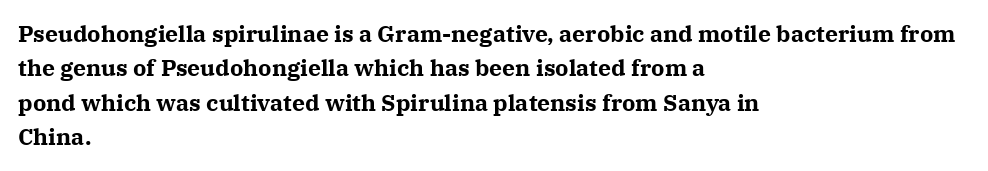
{"italic": "no", "bold": "yes", "underline": "no", "align": "left", "line_spacing": "normal", "line_spacing_ratio": 1.5, "letter_spacing": "normal", "letter_spacing_em": 0.0, "glyph_px": 23}
